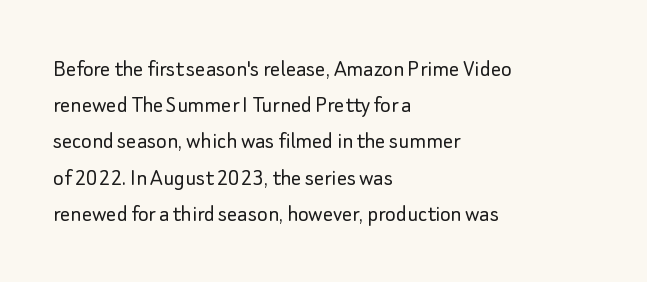
The cut favours lightness, reaching ordinary text weight at its darkest. Left-aligned paragraph, ragged on the right. There is no visible air inserted between adjacent glyphs. Has an underline been added? It has not. Upright lettering throughout. Leading matches the norm, producing a regular column.
